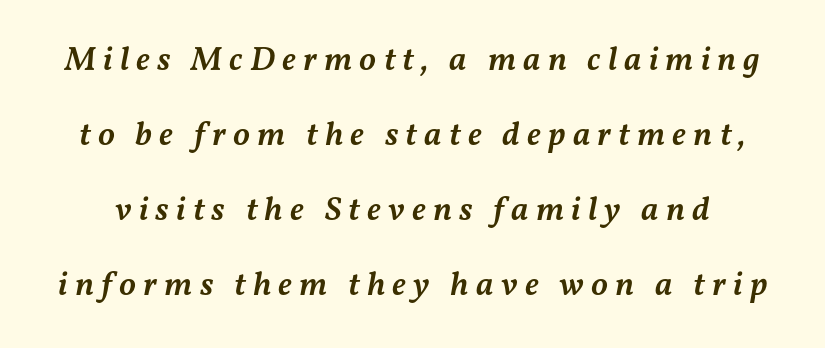
Words float on clear page, feet unadorned. Think of a printed novel: that variable character pitch is what you see here. The lines are spread far apart with generous leading. You could only call the tracking loose — the letters float apart. The rendering uses a semibold face; strokes are thickened but not to full bold.
